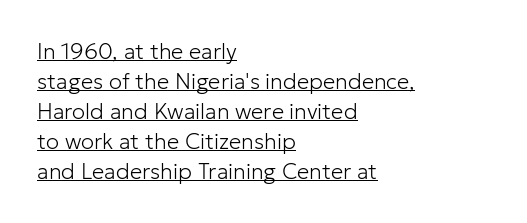
The image shows 22 px text type, upright; set left-aligned, normal line spacing (1.36x), normal letter spacing, underlined.
